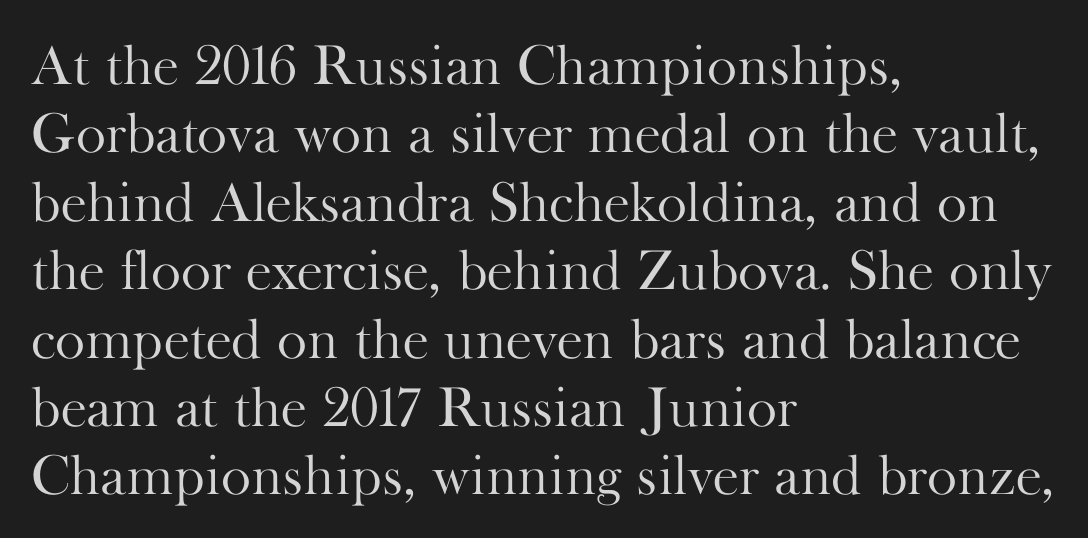
Q: Is the text bold? A: No.
Q: Is the text italic (slanted)? A: No, it is upright.
Q: Is the typeface a serif or a sans-serif typeface? A: Serif.
Q: Is the text underlined? A: No.
Q: How is the paragraph aligned? A: Left-aligned.
Q: Is the spacing between letters normal or unusually wide? A: Normal.
Q: Width (condensed, normal, or wide)? A: Normal.
Q: Stroke contrast? A: High.
Q: x-height? A: Small.
Q: Monospaced? A: No.
